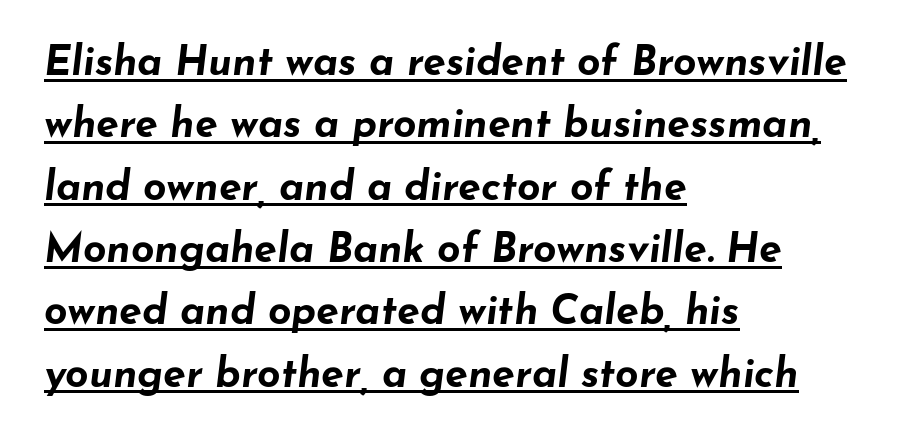
The image shows 41 px bold, wide type, italic (leaning right); set left-aligned, normal line spacing (1.52x), normal letter spacing, underlined; low stroke contrast and a small x-height.
